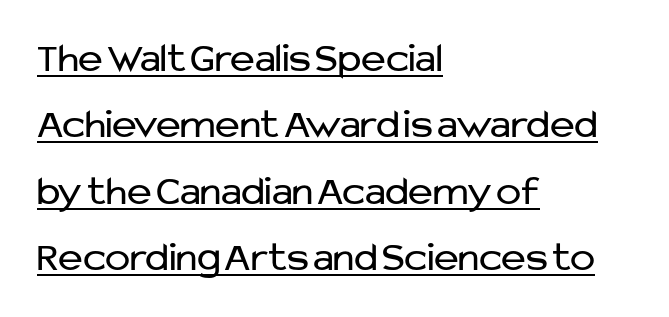
Q: Is the text bold? A: No.
Q: Is the text italic (slanted)? A: No, it is upright.
Q: Is the typeface a serif or a sans-serif typeface? A: Sans-serif.
Q: Is the text underlined? A: Yes.
Q: How is the paragraph aligned? A: Left-aligned.
Q: Is the spacing between letters normal or unusually wide? A: Normal.
Q: Is the spacing between lines tight, normal or loose? A: Normal.
Q: Width (condensed, normal, or wide)? A: Normal.
Q: Stroke contrast? A: Low.
Q: x-height? A: Medium.
Q: Monospaced? A: No.
